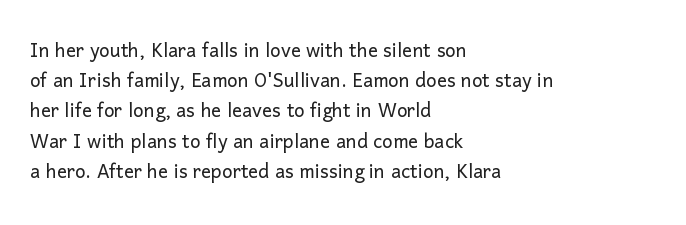
In terms of posture, this sample is upright. The rendering keeps characters at their native spacing. Caption: face not bold, strokes unweighted. The string is rendered with underlining switched off. Horizontal alignment here is leftward, the default for most running prose.
